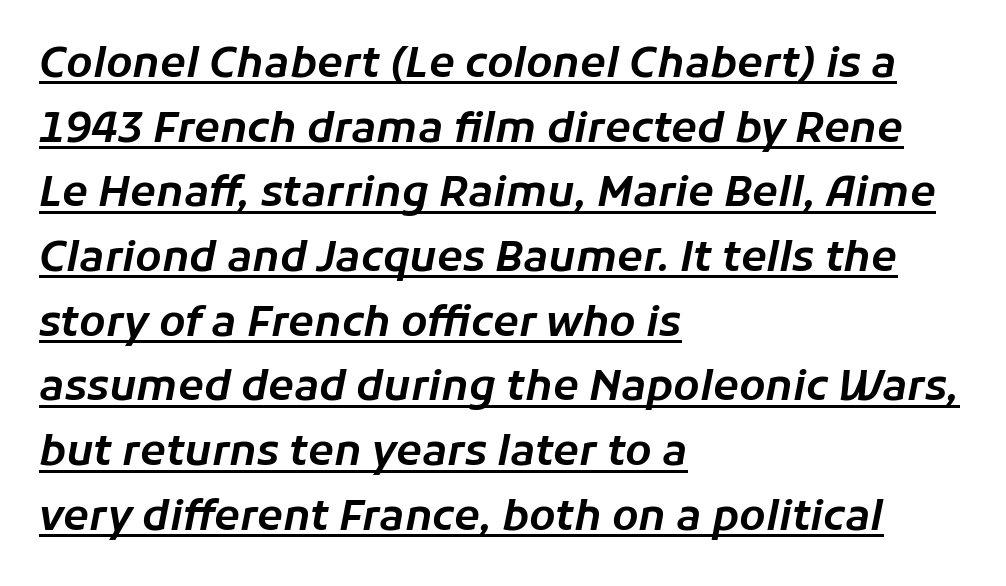
Q: Is the text italic (slanted)? A: Yes, it leans right by about 11 degrees.
Q: Is the text underlined? A: Yes.
Q: How is the paragraph aligned? A: Left-aligned.
Q: Is the spacing between letters normal or unusually wide? A: Normal.
Q: Is the spacing between lines tight, normal or loose? A: Normal.
Q: Width (condensed, normal, or wide)? A: Normal.
Q: Stroke contrast? A: Low.
Q: x-height? A: Medium.
Q: Monospaced? A: No.
